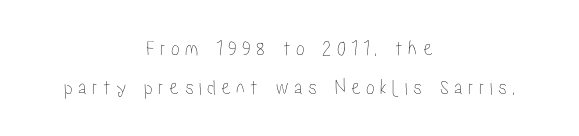
{"italic": "no", "underline": "no", "align": "center", "line_spacing_ratio": 1.77, "letter_spacing": "wide", "letter_spacing_em": 0.24, "glyph_px": 22}
